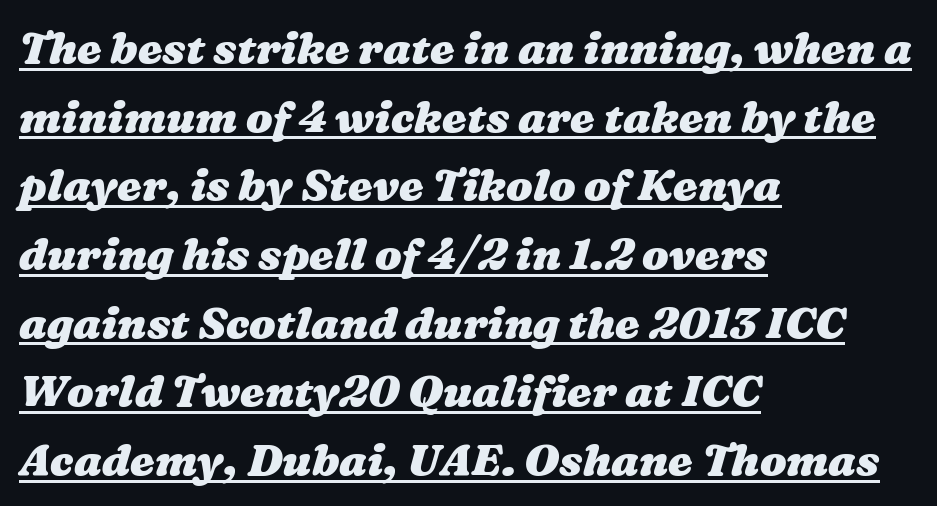
The typesetter chose a ragged-right arrangement here. A typesetter would call this leading conventional body-copy spacing. Proportional: the letters do not fall into vertical columns. Look at the stroke-to-counter ratio: heavy, a bold. Decoration check: the copy is underlined. Observe the ordinary spacing: letters are neighbours, not strangers.
